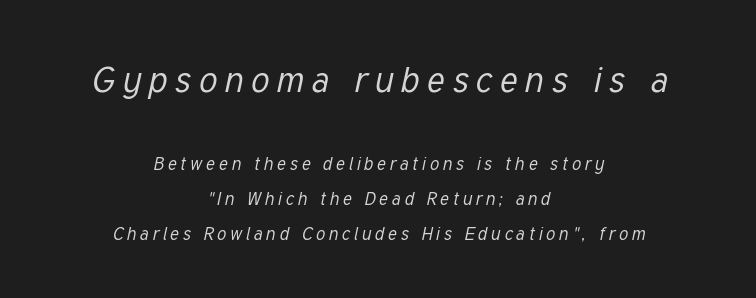
Q: Is the text bold? A: No.
Q: Is the text italic (slanted)? A: Yes, it leans right by about 12 degrees.
Q: Is the text underlined? A: No.
Q: How is the paragraph aligned? A: Centered.
Q: Is the spacing between letters normal or unusually wide? A: Unusually wide.
Q: Is the spacing between lines tight, normal or loose? A: Loose.
Q: Which block of text is set in a larger size, the first (top) or the second (bottom)? A: The first (top) one.
Q: Width (condensed, normal, or wide)? A: Condensed.
Q: Stroke contrast? A: Low.
Q: x-height? A: Medium.
Q: Monospaced? A: No.
